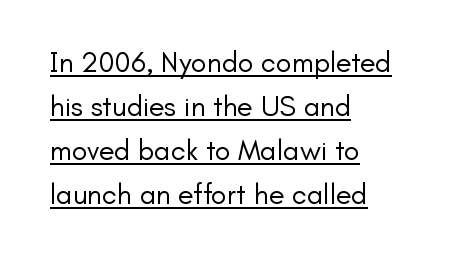
{"serif": "no", "italic": "no", "bold": "no", "weight": "regular", "width": "normal", "stroke_contrast": "low", "x_height": "small", "monospaced": "no", "underline": "yes", "align": "left", "line_spacing": "normal", "line_spacing_ratio": 1.52, "letter_spacing": "normal", "letter_spacing_em": 0.0, "glyph_px": 29}
